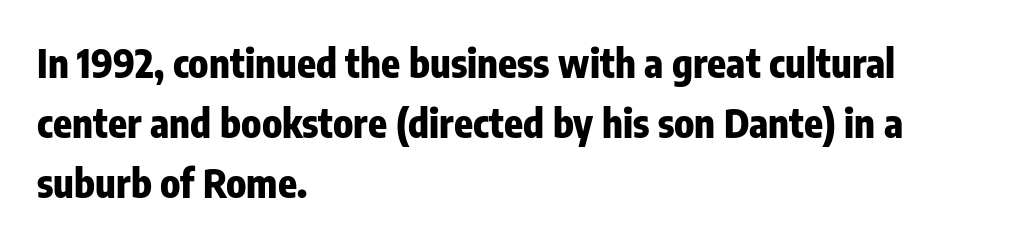
No word sits above an underline. The text was rendered using a sans face with plain stroke endings. Is there much room between lines? A standard amount, neither cramped nor airy. Ordinary non-slanted type is in use.
